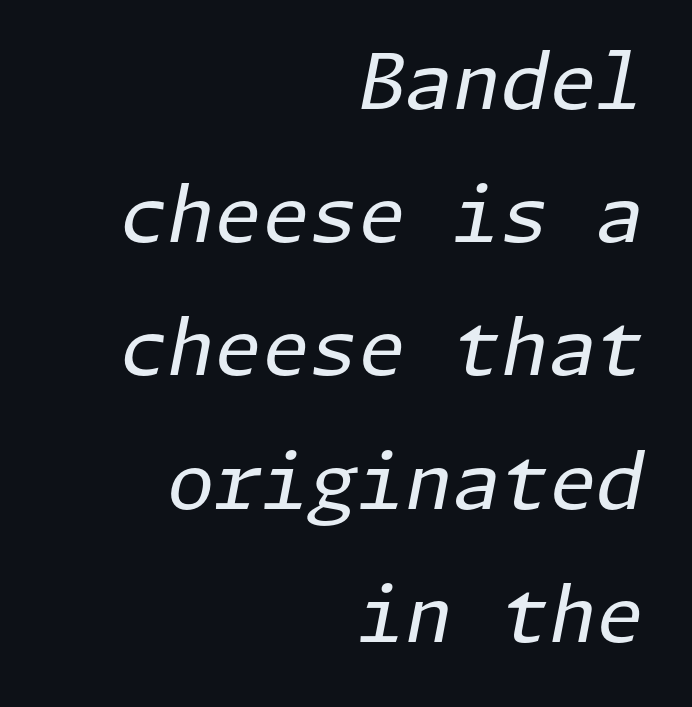
Decoration check: the copy has no underline. This rendering uses right alignment, leaving the left contour irregular. This sample uses an oblique cut, with every glyph tilted off the vertical. Compared with typical body copy, the letter spacing here is the same.
